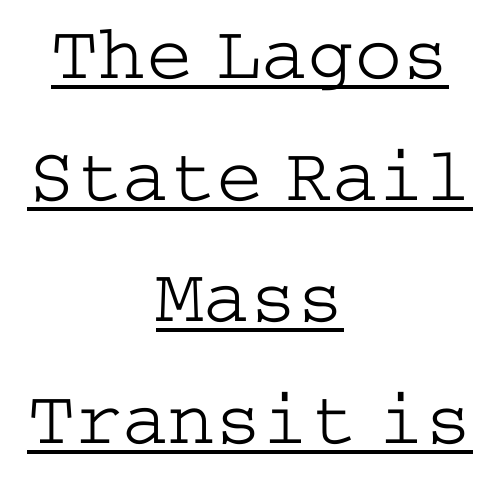
{"serif": "yes", "italic": "no", "bold": "no", "weight": "light", "width": "wide", "stroke_contrast": "low", "x_height": "medium", "underline": "yes", "align": "center", "line_spacing": "normal", "line_spacing_ratio": 1.56, "letter_spacing": "normal", "letter_spacing_em": 0.0, "glyph_px": 78}
